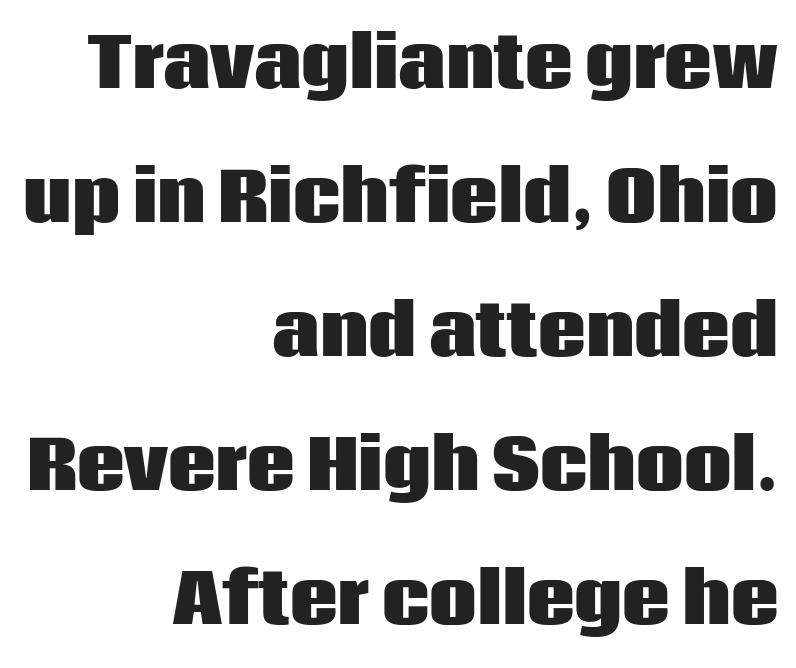
Line endings align vertically; line beginnings do not. Classification — sans serif. Nothing unusual about the tracking: characters are spaced as the font intends. Anything drawn beneath the words? Only blank space.
